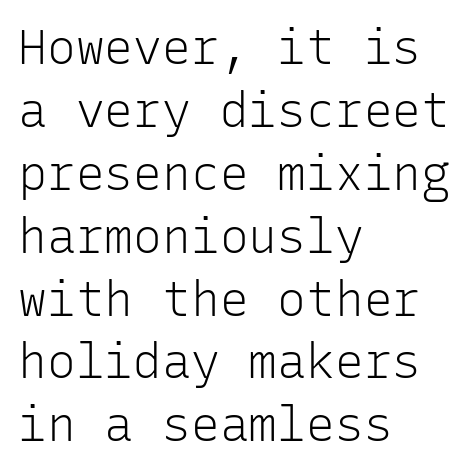
The image shows 48 px light sans-serif type, upright, monospaced; set left-aligned, normal line spacing (1.31x), normal letter spacing, not underlined; low stroke contrast and a medium x-height.
